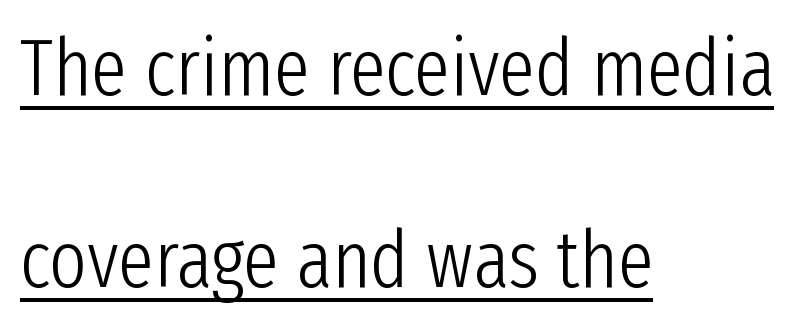
Q: Is the text bold? A: No.
Q: Is the text italic (slanted)? A: No, it is upright.
Q: Is the typeface a serif or a sans-serif typeface? A: Sans-serif.
Q: Is the text underlined? A: Yes.
Q: How is the paragraph aligned? A: Left-aligned.
Q: Is the spacing between letters normal or unusually wide? A: Normal.
Q: Is the spacing between lines tight, normal or loose? A: Loose.
Q: Width (condensed, normal, or wide)? A: Condensed.
Q: Stroke contrast? A: Low.
Q: x-height? A: Medium.
Q: Monospaced? A: No.
